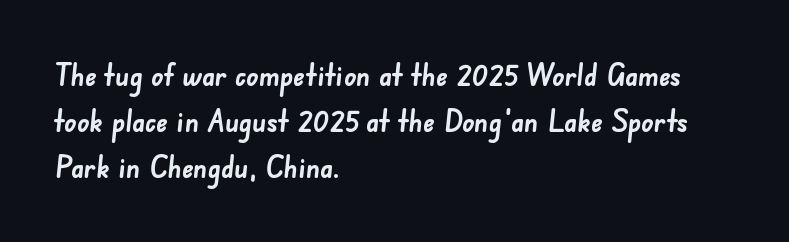
The image shows 30 px semibold sans-serif type; set left-aligned, normal line spacing (1.54x), normal letter spacing, not underlined; low stroke contrast and a small x-height.
